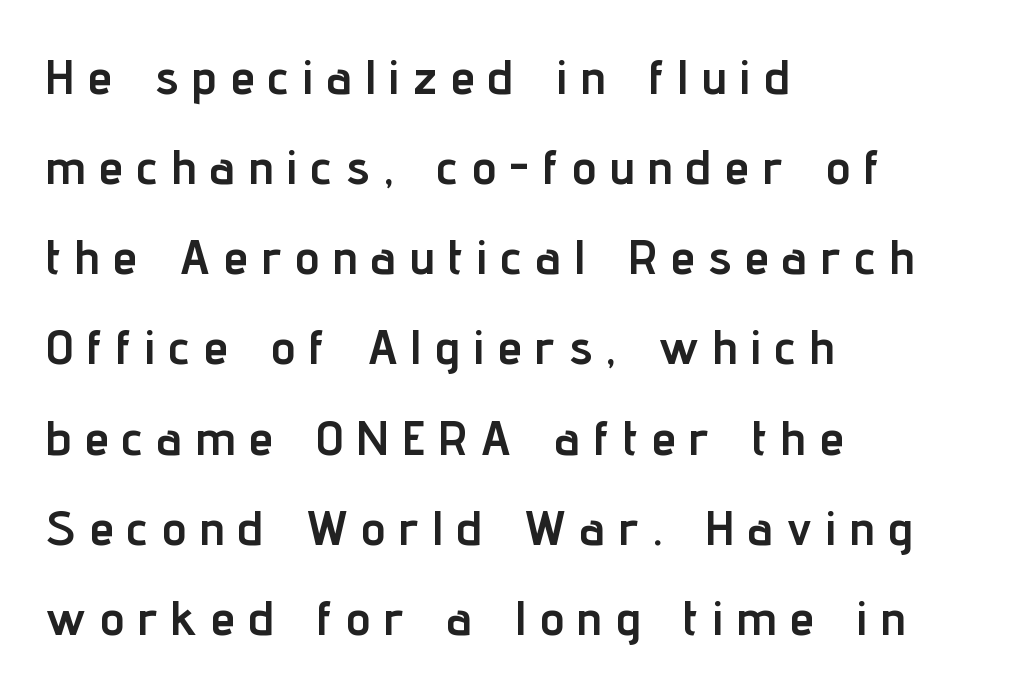
{"serif": "no", "italic": "no", "bold": "yes", "weight": "semibold", "width": "condensed", "stroke_contrast": "low", "x_height": "medium", "monospaced": "no", "underline": "no", "align": "left", "line_spacing_ratio": 1.84, "letter_spacing": "wide", "letter_spacing_em": 0.29, "glyph_px": 49}
